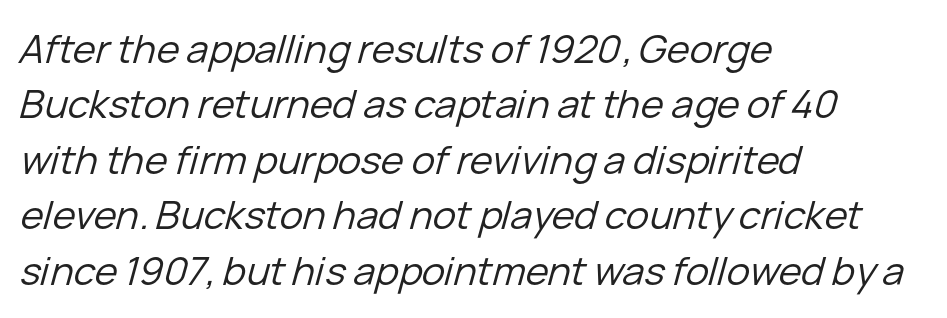
Weight: not bold — regular or lighter. Descenders are the only things crossing below the line. Horizontal alignment here is leftward, the default for most running prose. Slanted lettering throughout. Regarding leading, the lines here are spaced in the standard way.
